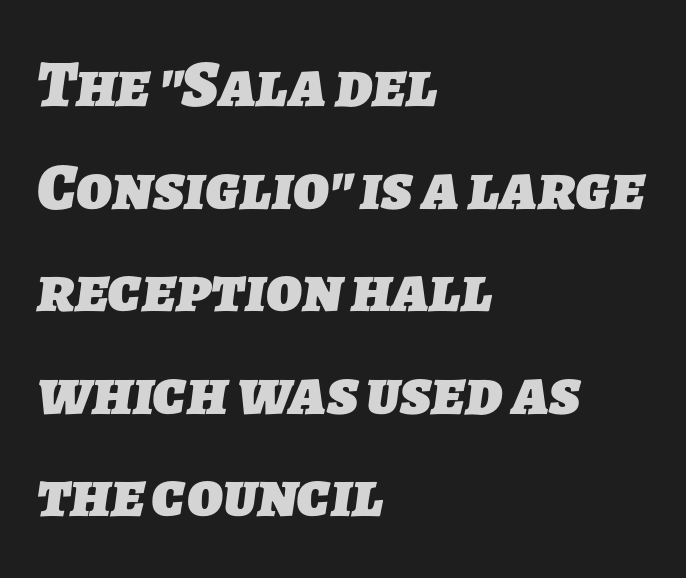
Q: Is the text bold? A: Yes.
Q: Is the typeface a serif or a sans-serif typeface? A: Sans-serif.
Q: Is the text underlined? A: No.
Q: How is the paragraph aligned? A: Left-aligned.
Q: Is the spacing between letters normal or unusually wide? A: Normal.
Q: Is the spacing between lines tight, normal or loose? A: Normal.
Q: Width (condensed, normal, or wide)? A: Normal.
Q: Stroke contrast? A: Low.
Q: x-height? A: Medium.
Q: Monospaced? A: No.
